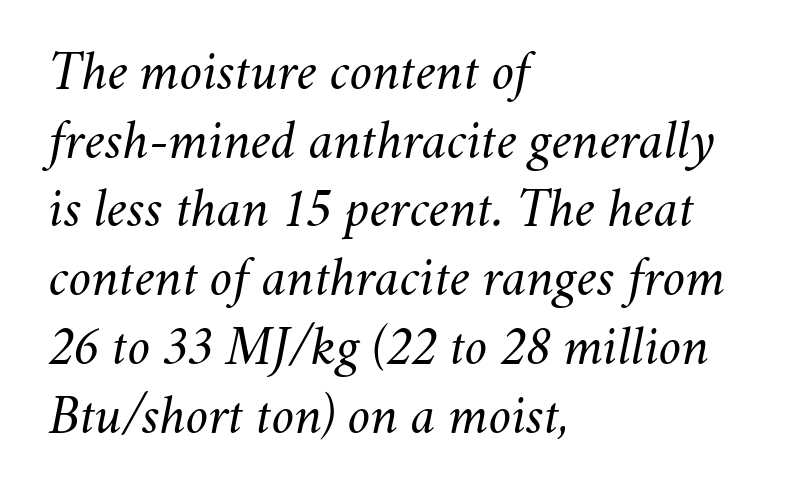
{"italic": "yes", "lean": "right", "slant_degrees": 11, "bold": "no", "weight": "regular", "width": "normal", "stroke_contrast": "medium", "x_height": "small", "monospaced": "no", "underline": "no", "align": "left", "line_spacing": "normal", "line_spacing_ratio": 1.25, "letter_spacing": "normal", "letter_spacing_em": 0.0, "glyph_px": 55}
